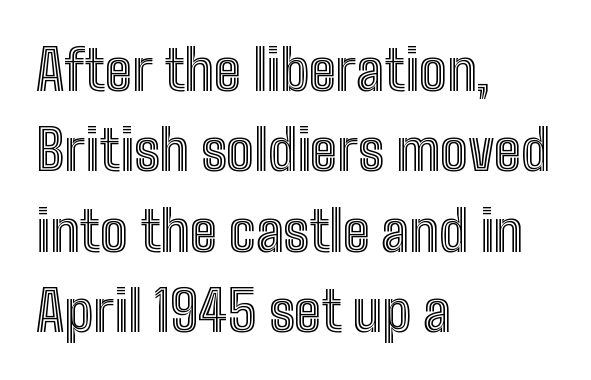
The image shows 55 px condensed type, upright; set left-aligned, normal line spacing (1.46x), normal letter spacing, not underlined; a medium x-height.
